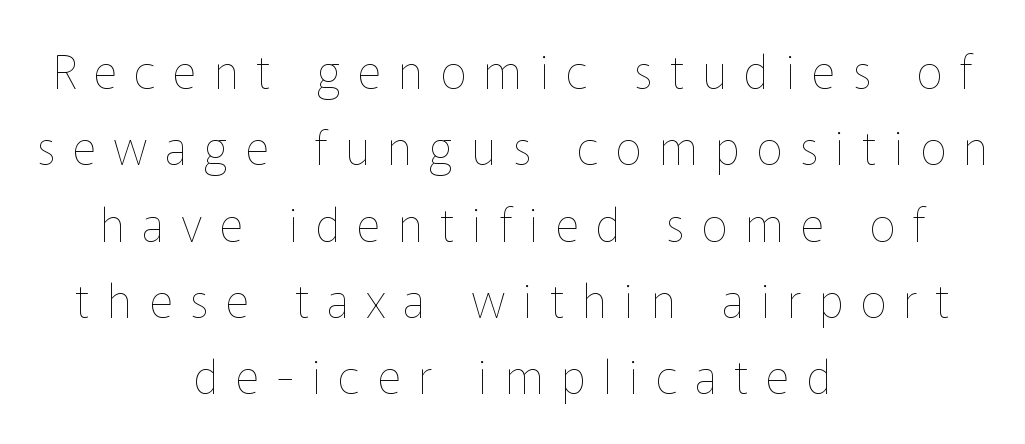
Q: Is the text bold? A: No.
Q: Is the text italic (slanted)? A: No, it is upright.
Q: Is the text underlined? A: No.
Q: How is the paragraph aligned? A: Centered.
Q: Is the spacing between letters normal or unusually wide? A: Unusually wide.
Q: Is the spacing between lines tight, normal or loose? A: Normal.
Q: Width (condensed, normal, or wide)? A: Normal.
Q: Stroke contrast? A: Low.
Q: x-height? A: Medium.
Q: Monospaced? A: No.
